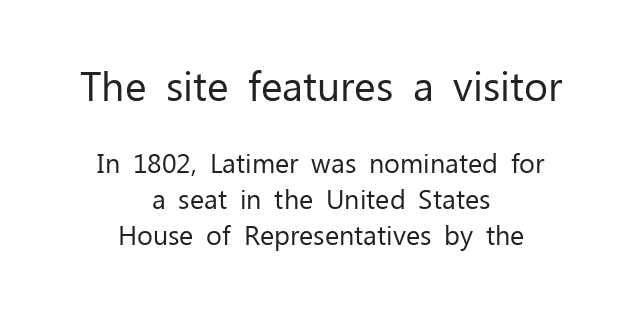
The image shows 41 px regular-weight sans-serif type, upright; set centered, normal line spacing (1.33x), normal letter spacing, not underlined; the first (top) block is 1.52x larger; low stroke contrast and a medium x-height.
